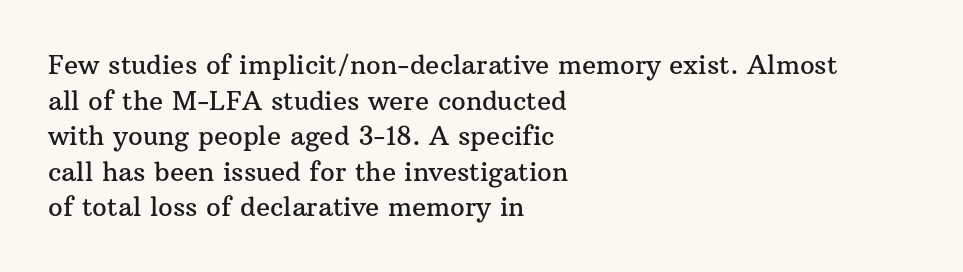
The image shows 26 px text type, upright; set left-aligned, normal line spacing (1.37x), normal letter spacing, not underlined.
